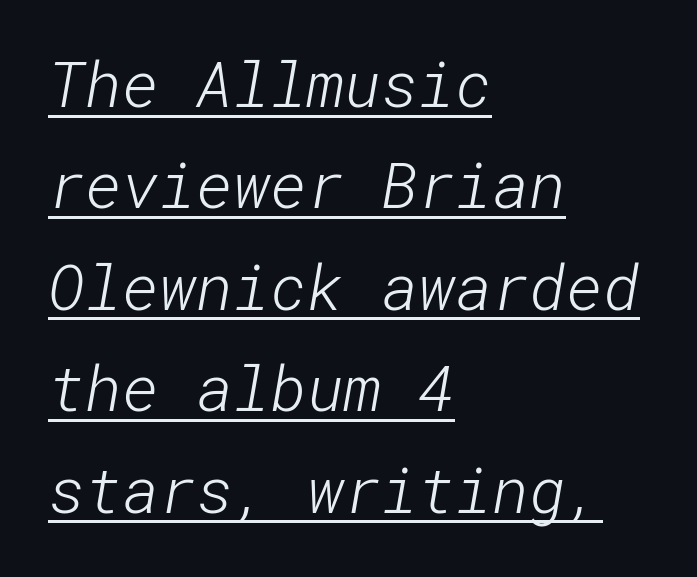
Stroke thickness stays within the range of a standard reading face or lighter. The designer left line spacing at the default. Letter spacing: default. The typesetter has applied underlining to the passage shown. Does the type have serifs? No, each stem ends abruptly.
